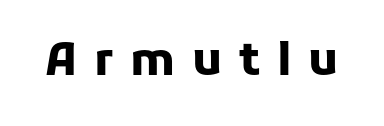
{"serif": "no", "italic": "no", "bold": "yes", "weight": "heavy", "width": "normal", "stroke_contrast": "low", "x_height": "medium", "monospaced": "no", "underline": "no", "letter_spacing": "wide", "letter_spacing_em": 0.37, "glyph_px": 45}
